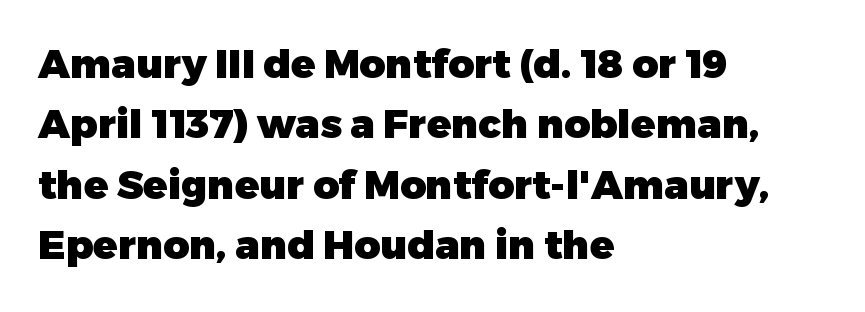
Q: Is the text bold? A: Yes.
Q: Is the text italic (slanted)? A: No, it is upright.
Q: Is the typeface a serif or a sans-serif typeface? A: Sans-serif.
Q: Is the text underlined? A: No.
Q: How is the paragraph aligned? A: Left-aligned.
Q: Is the spacing between letters normal or unusually wide? A: Normal.
Q: Is the spacing between lines tight, normal or loose? A: Normal.
Q: Width (condensed, normal, or wide)? A: Normal.
Q: Stroke contrast? A: Low.
Q: x-height? A: Medium.
Q: Monospaced? A: No.
